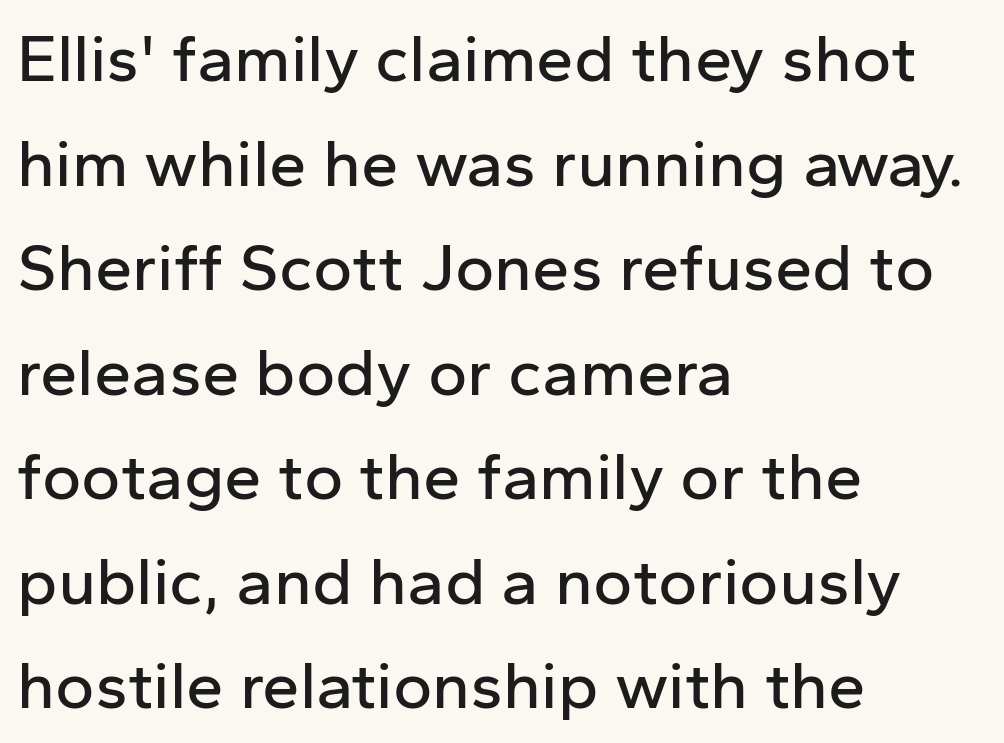
Compared with typical body copy, the letter spacing here is the same. Posture: straight, roman, zero tilt. The block of text has a typical density, with ordinary space between rows. Rule under the text: the space is simply empty. Does the type have serifs? No, each stem ends abruptly. Left-aligned paragraph, ragged on the right.
